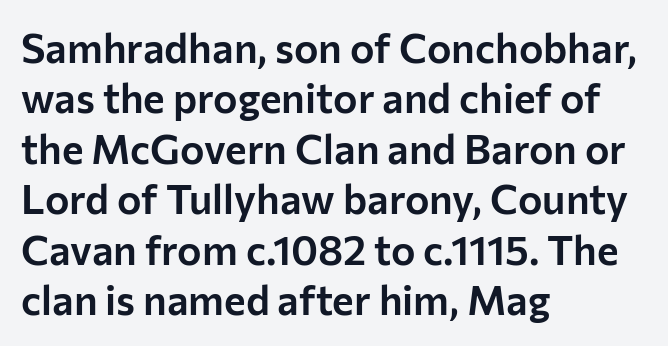
Q: Is the text italic (slanted)? A: No, it is upright.
Q: Is the typeface a serif or a sans-serif typeface? A: Sans-serif.
Q: Is the text underlined? A: No.
Q: How is the paragraph aligned? A: Left-aligned.
Q: Is the spacing between letters normal or unusually wide? A: Normal.
Q: Width (condensed, normal, or wide)? A: Normal.
Q: Stroke contrast? A: Low.
Q: x-height? A: Medium.
Q: Monospaced? A: No.
